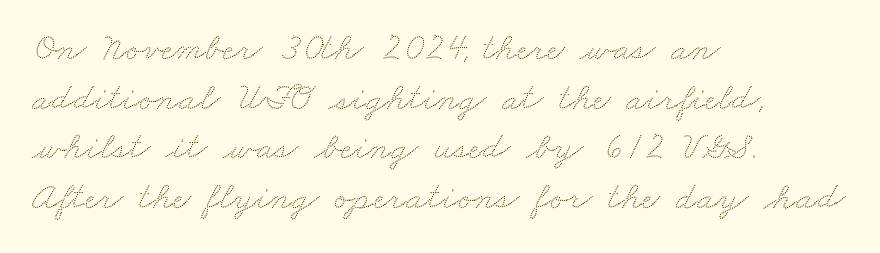
Q: Is the text underlined? A: No.
Q: How is the paragraph aligned? A: Left-aligned.
Q: Is the spacing between letters normal or unusually wide? A: Normal.
Q: Is the spacing between lines tight, normal or loose? A: Normal.
Q: Width (condensed, normal, or wide)? A: Wide.
Q: Stroke contrast? A: Low.
Q: x-height? A: Small.
Q: Monospaced? A: No.
